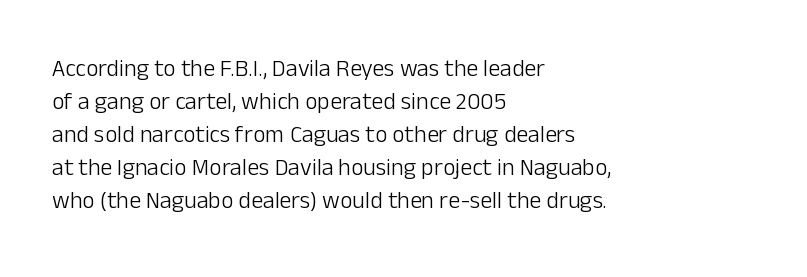
Q: Is the text bold? A: No.
Q: Is the text italic (slanted)? A: No, it is upright.
Q: Is the text underlined? A: No.
Q: How is the paragraph aligned? A: Left-aligned.
Q: Is the spacing between letters normal or unusually wide? A: Normal.
Q: Is the spacing between lines tight, normal or loose? A: Normal.
